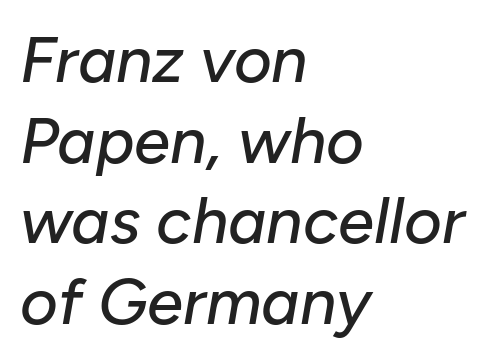
{"italic": "yes", "lean": "right", "slant_degrees": 10, "width": "normal", "stroke_contrast": "low", "x_height": "medium", "monospaced": "no", "underline": "no", "align": "left", "line_spacing_ratio": 1.24, "letter_spacing": "normal", "letter_spacing_em": 0.0, "glyph_px": 65}
